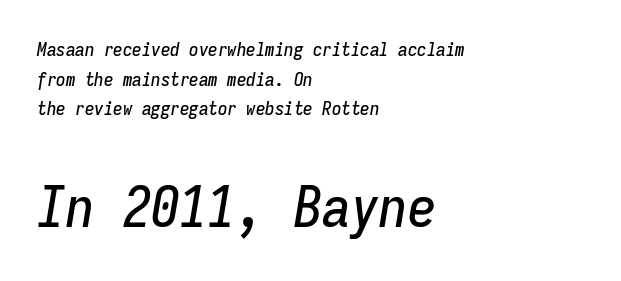
The image shows 57 px condensed type, italic (leaning right), monospaced; set left-aligned, normal line spacing (1.56x), normal letter spacing, not underlined; the second (bottom) block is 3.0x larger; low stroke contrast and a medium x-height.
